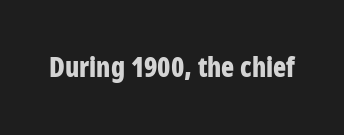
{"italic": "no", "bold": "yes", "underline": "no", "letter_spacing": "normal", "letter_spacing_em": 0.0, "glyph_px": 27}
